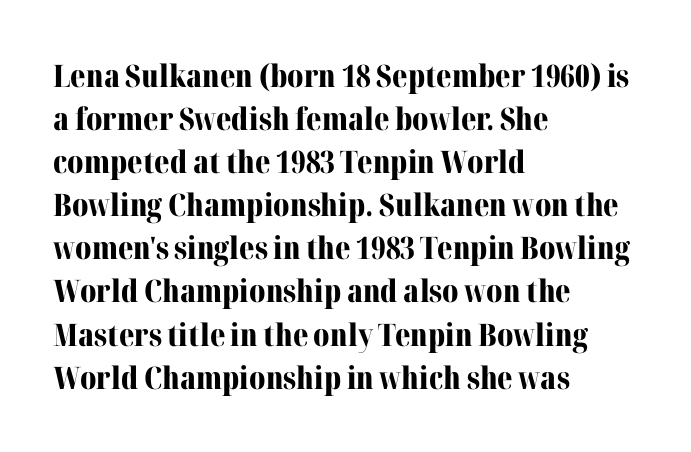
The image shows 31 px bold serif type, upright; set left-aligned, normal line spacing (1.39x), normal letter spacing, not underlined; medium stroke contrast and a medium x-height.
